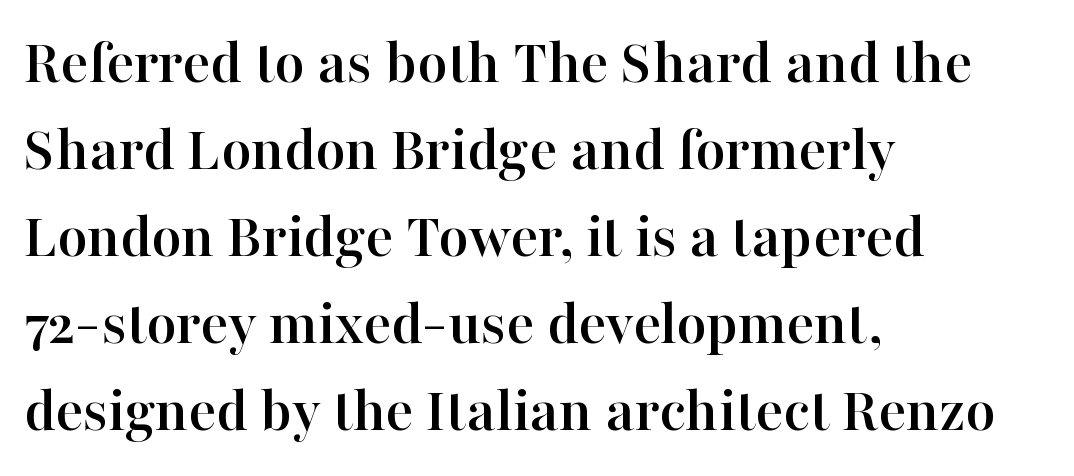
Q: Is the text italic (slanted)? A: No, it is upright.
Q: Is the typeface a serif or a sans-serif typeface? A: Serif.
Q: Is the text underlined? A: No.
Q: How is the paragraph aligned? A: Left-aligned.
Q: Is the spacing between letters normal or unusually wide? A: Normal.
Q: Is the spacing between lines tight, normal or loose? A: Normal.
Q: Width (condensed, normal, or wide)? A: Normal.
Q: Stroke contrast? A: High.
Q: x-height? A: Medium.
Q: Monospaced? A: No.
